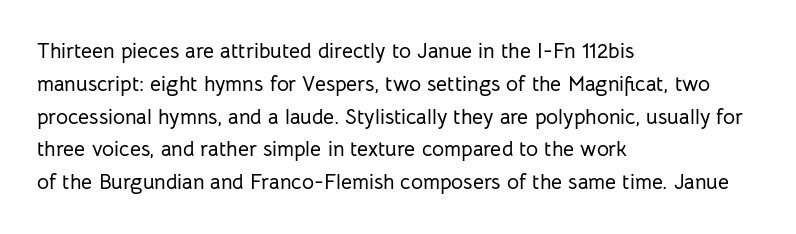
Whoever set this chose a conventional vertical rhythm. Quick note: not italic, upright. Only glyphs here, with clear space below each row. The horizontal fit of the characters is conventional and even. Notice how the passage keeps a crisp vertical edge on the left only.
